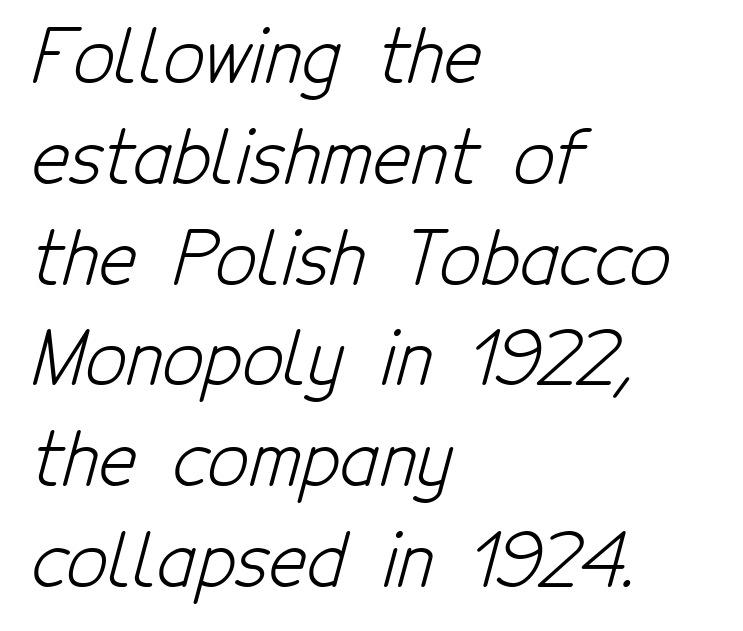
The image shows 72 px light, condensed sans-serif type; set left-aligned, normal line spacing (1.4x), normal letter spacing, not underlined; low stroke contrast and a medium x-height.
